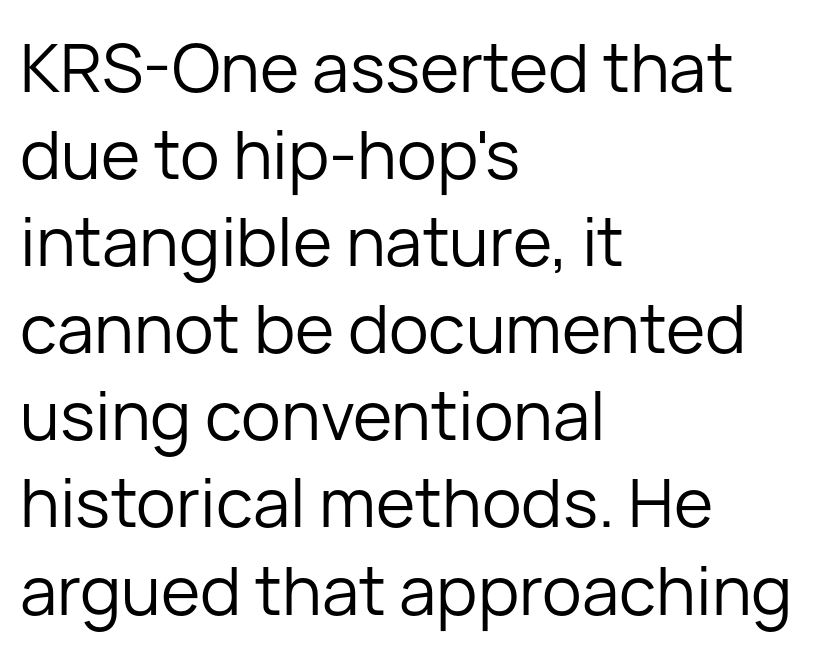
The image shows 67 px regular-weight sans-serif type, upright; set left-aligned, normal line spacing (1.3x), normal letter spacing, not underlined; low stroke contrast and a medium x-height.
